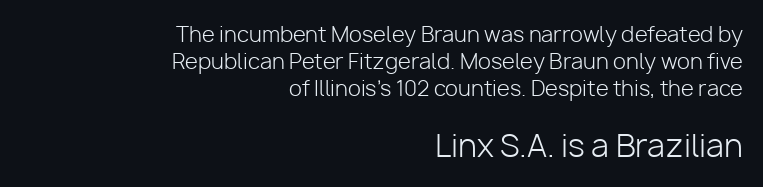
Q: Is the text bold? A: No.
Q: Is the text italic (slanted)? A: No, it is upright.
Q: Is the typeface a serif or a sans-serif typeface? A: Sans-serif.
Q: Is the text underlined? A: No.
Q: How is the paragraph aligned? A: Right-aligned.
Q: Is the spacing between letters normal or unusually wide? A: Normal.
Q: Is the spacing between lines tight, normal or loose? A: Normal.
Q: Which block of text is set in a larger size, the first (top) or the second (bottom)? A: The second (bottom) one.
Q: Width (condensed, normal, or wide)? A: Normal.
Q: Stroke contrast? A: Low.
Q: x-height? A: Medium.
Q: Monospaced? A: No.
